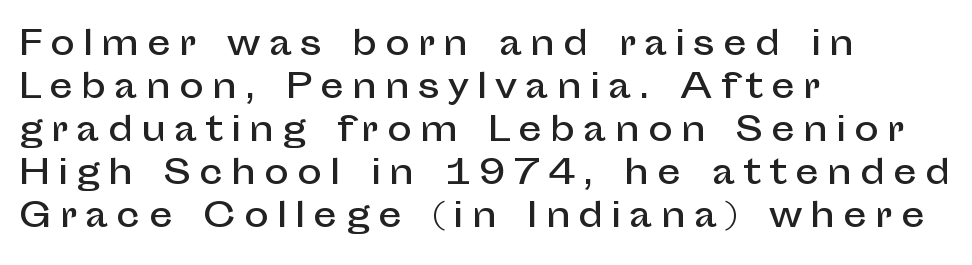
Caption: expanded tracking, letters set apart. Horizontal alignment here is leftward, the default for most running prose. Is this a sans? Yes — the strokes have no serifs. Notice how the stems are strictly vertical — no italics here. Line spacing here is normal.
